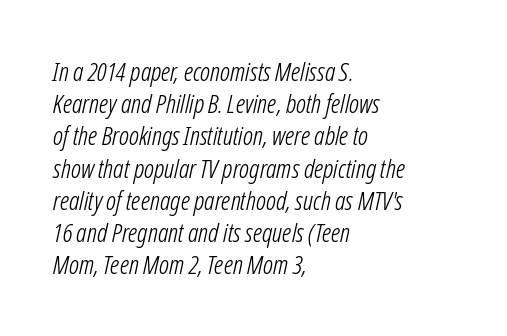
Leftover space on each line is placed entirely after the last word. Anything drawn beneath the words? Only blank space. The letters sit at their default tracking, neither squeezed nor spread. It's the slanting kind of type. The strokes carry an ordinary text weight at most.
